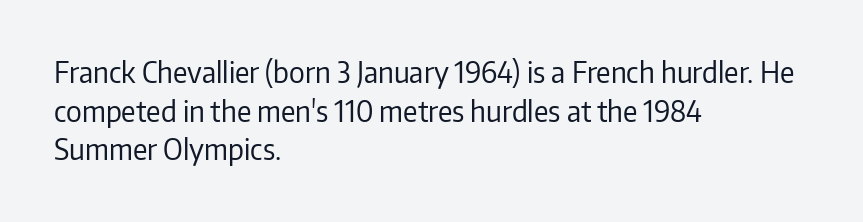
{"serif": "no", "italic": "no", "bold": "no", "weight": "regular", "width": "normal", "stroke_contrast": "low", "x_height": "medium", "monospaced": "no", "underline": "no", "align": "left", "line_spacing": "normal", "line_spacing_ratio": 1.38, "letter_spacing": "normal", "letter_spacing_em": 0.0, "glyph_px": 28}
